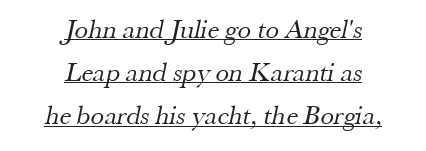
Q: Is the text bold? A: No.
Q: Is the text underlined? A: Yes.
Q: How is the paragraph aligned? A: Centered.
Q: Is the spacing between letters normal or unusually wide? A: Normal.
Q: Is the spacing between lines tight, normal or loose? A: Normal.
